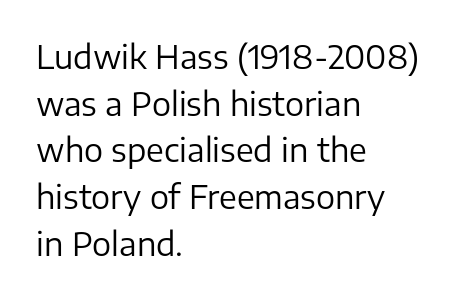
The image shows 32 px regular-weight sans-serif type, upright; set left-aligned, normal line spacing (1.46x), normal letter spacing, not underlined; low stroke contrast and a medium x-height.
